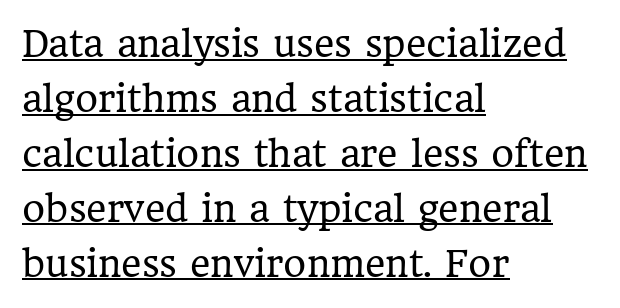
Q: Is the text bold? A: No.
Q: Is the text italic (slanted)? A: No, it is upright.
Q: Is the typeface a serif or a sans-serif typeface? A: Serif.
Q: Is the text underlined? A: Yes.
Q: How is the paragraph aligned? A: Left-aligned.
Q: Is the spacing between letters normal or unusually wide? A: Normal.
Q: Is the spacing between lines tight, normal or loose? A: Normal.
Q: Width (condensed, normal, or wide)? A: Normal.
Q: Stroke contrast? A: Low.
Q: x-height? A: Medium.
Q: Monospaced? A: No.
